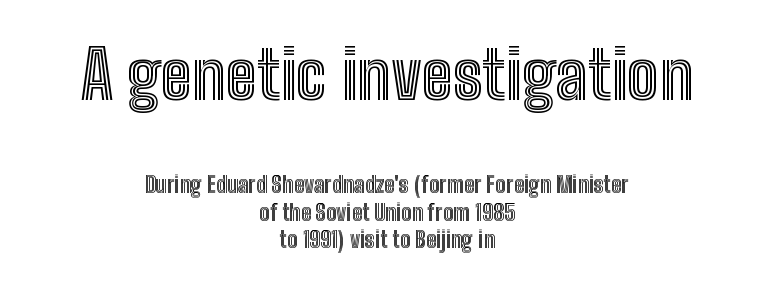
Q: Is the text italic (slanted)? A: No, it is upright.
Q: Is the text underlined? A: No.
Q: How is the paragraph aligned? A: Centered.
Q: Is the spacing between letters normal or unusually wide? A: Normal.
Q: Is the spacing between lines tight, normal or loose? A: Normal.
Q: Which block of text is set in a larger size, the first (top) or the second (bottom)? A: The first (top) one.
Q: Width (condensed, normal, or wide)? A: Condensed.
Q: x-height? A: Medium.
Q: Monospaced? A: No.
